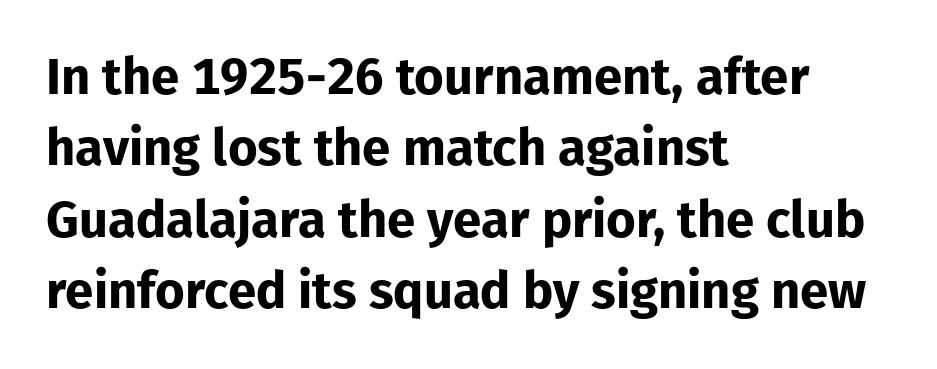
Q: Is the text bold? A: Yes.
Q: Is the text italic (slanted)? A: No, it is upright.
Q: Is the typeface a serif or a sans-serif typeface? A: Sans-serif.
Q: Is the text underlined? A: No.
Q: How is the paragraph aligned? A: Left-aligned.
Q: Is the spacing between letters normal or unusually wide? A: Normal.
Q: Is the spacing between lines tight, normal or loose? A: Normal.
Q: Width (condensed, normal, or wide)? A: Normal.
Q: Stroke contrast? A: Low.
Q: x-height? A: Medium.
Q: Monospaced? A: No.
